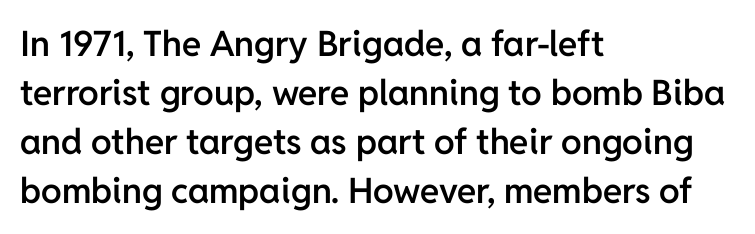
A sans-serif font was chosen for this passage. It's the straight-up-and-down kind of type. Each line starts at the same left margin while the right side varies. Each row of text sits above clean, open space. Compared with typical body copy, the letter spacing here is the same. Looks like regular typesetting: each glyph gets only the width it needs.
